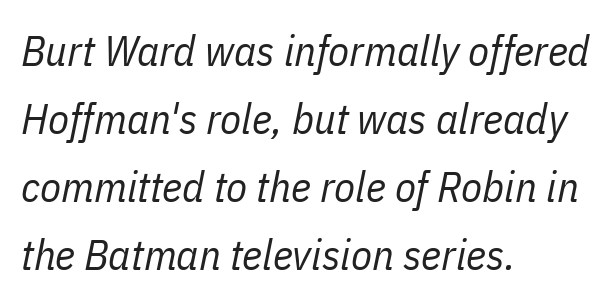
The image shows 43 px regular-weight, condensed type, italic (leaning right); set left-aligned, normal line spacing (1.58x), normal letter spacing, not underlined; low stroke contrast and a medium x-height.
